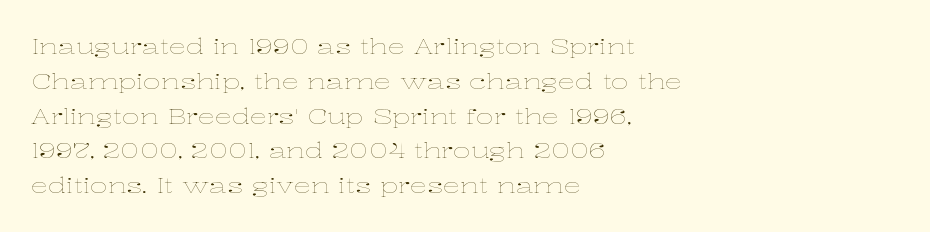
{"italic": "no", "bold": "no", "underline": "no", "align": "left", "line_spacing": "normal", "line_spacing_ratio": 1.58, "letter_spacing": "normal", "letter_spacing_em": 0.0, "glyph_px": 22}
